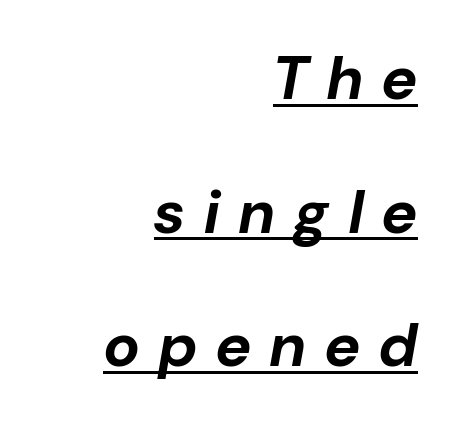
Q: Is the text bold? A: Yes.
Q: Is the text italic (slanted)? A: Yes, it leans right by about 10 degrees.
Q: Is the text underlined? A: Yes.
Q: How is the paragraph aligned? A: Right-aligned.
Q: Is the spacing between letters normal or unusually wide? A: Unusually wide.
Q: Is the spacing between lines tight, normal or loose? A: Loose.
Q: Width (condensed, normal, or wide)? A: Normal.
Q: Stroke contrast? A: Low.
Q: x-height? A: Medium.
Q: Monospaced? A: No.
